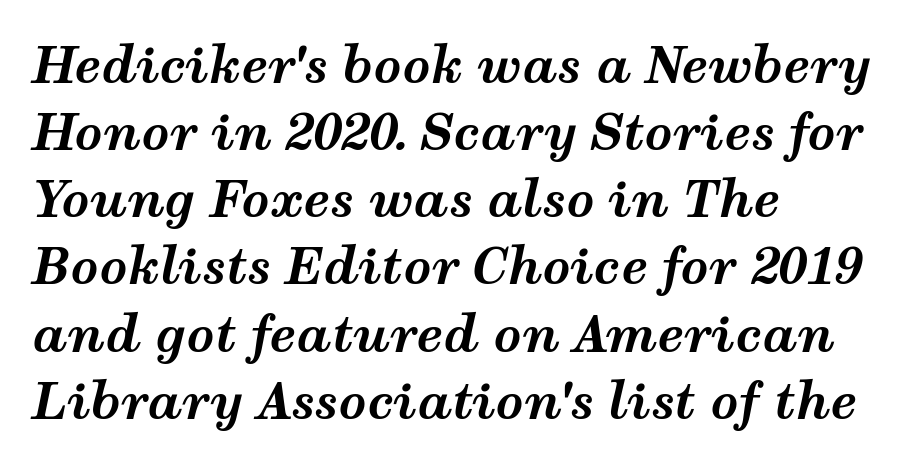
The image shows 49 px bold, wide type, italic (leaning right); set left-aligned, normal line spacing (1.37x), normal letter spacing, not underlined; medium stroke contrast and a medium x-height.
